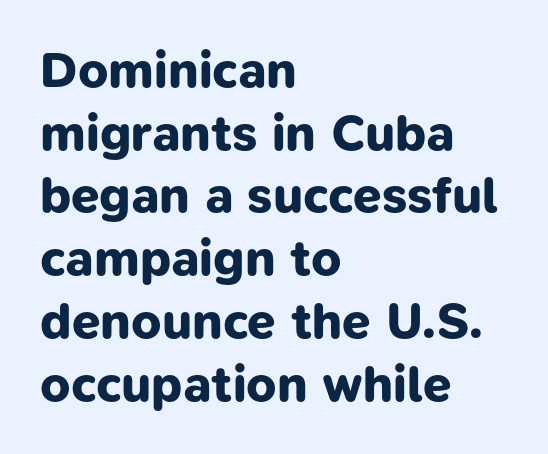
{"serif": "no", "bold": "yes", "weight": "bold", "width": "normal", "stroke_contrast": "low", "x_height": "medium", "monospaced": "no", "underline": "no", "align": "left", "line_spacing_ratio": 1.23, "letter_spacing": "normal", "letter_spacing_em": 0.0, "glyph_px": 51}
